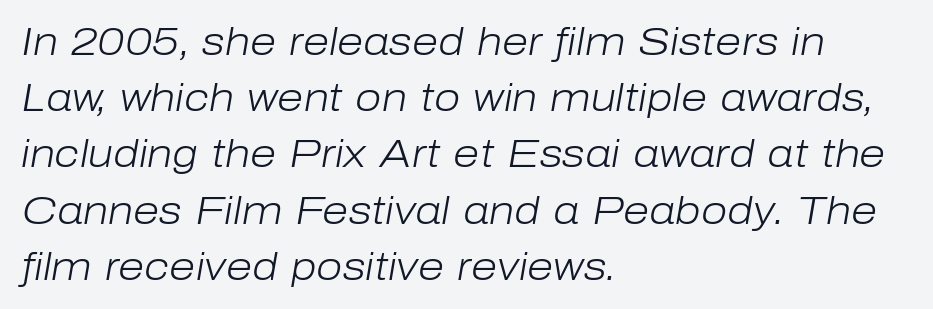
{"italic": "yes", "lean": "right", "slant_degrees": 10, "bold": "no", "weight": "light", "width": "normal", "stroke_contrast": "low", "x_height": "medium", "monospaced": "no", "underline": "no", "align": "left", "line_spacing": "normal", "line_spacing_ratio": 1.48, "letter_spacing": "normal", "letter_spacing_em": 0.0, "glyph_px": 38}
